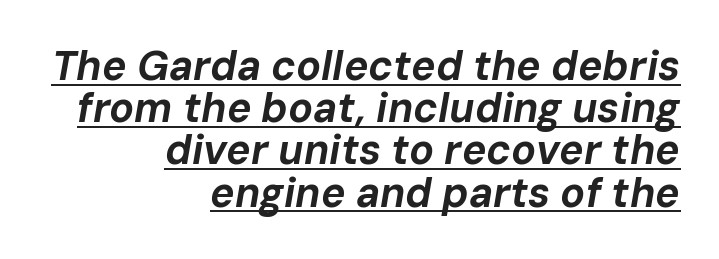
{"italic": "yes", "lean": "right", "slant_degrees": 10, "bold": "yes", "weight": "bold", "width": "normal", "stroke_contrast": "low", "x_height": "medium", "monospaced": "no", "underline": "yes", "align": "right", "line_spacing": "tight", "line_spacing_ratio": 1.03, "letter_spacing": "normal", "letter_spacing_em": 0.0, "glyph_px": 41}
